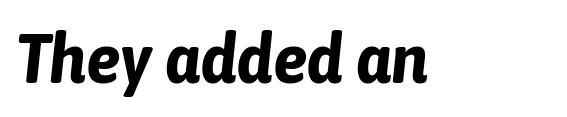
{"italic": "yes", "lean": "right", "slant_degrees": 6, "bold": "yes", "weight": "bold", "width": "condensed", "stroke_contrast": "low", "x_height": "medium", "monospaced": "no", "underline": "no", "letter_spacing": "normal", "letter_spacing_em": 0.0, "glyph_px": 70}
